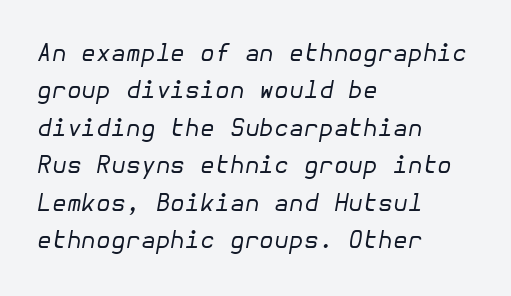
Q: Is the text bold? A: No.
Q: Is the text italic (slanted)? A: Yes, it leans right by about 10 degrees.
Q: Is the text underlined? A: No.
Q: How is the paragraph aligned? A: Left-aligned.
Q: Is the spacing between letters normal or unusually wide? A: Normal.
Q: Is the spacing between lines tight, normal or loose? A: Normal.
